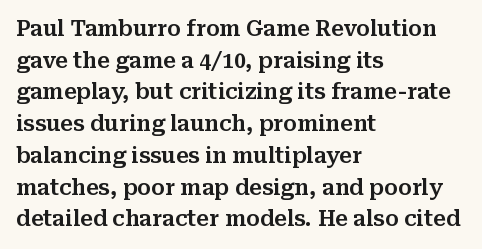
Has an underline been added? It has not. Do the letters lean? They stand straight. Notice how descenders clear the ascenders below comfortably — that's standard leading. The line texture is even and compact thanks to regular tracking.
